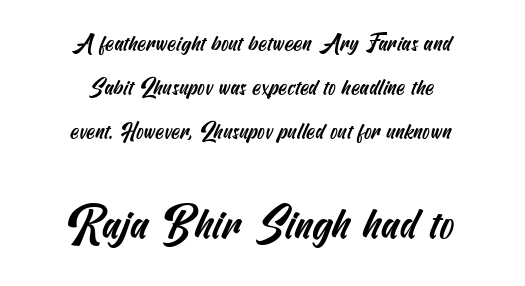
Q: Is the typeface a serif or a sans-serif typeface? A: Sans-serif.
Q: Is the text underlined? A: No.
Q: How is the paragraph aligned? A: Centered.
Q: Is the spacing between letters normal or unusually wide? A: Normal.
Q: Is the spacing between lines tight, normal or loose? A: Loose.
Q: Which block of text is set in a larger size, the first (top) or the second (bottom)? A: The second (bottom) one.
Q: Width (condensed, normal, or wide)? A: Condensed.
Q: Stroke contrast? A: Medium.
Q: x-height? A: Small.
